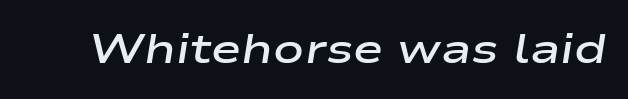
Q: Is the text bold? A: Semi-bold.
Q: Is the text italic (slanted)? A: Yes, it leans right by about 9 degrees.
Q: Is the text underlined? A: No.
Q: Is the spacing between letters normal or unusually wide? A: Normal.
Q: Width (condensed, normal, or wide)? A: Wide.
Q: Stroke contrast? A: Low.
Q: x-height? A: Medium.
Q: Monospaced? A: No.
